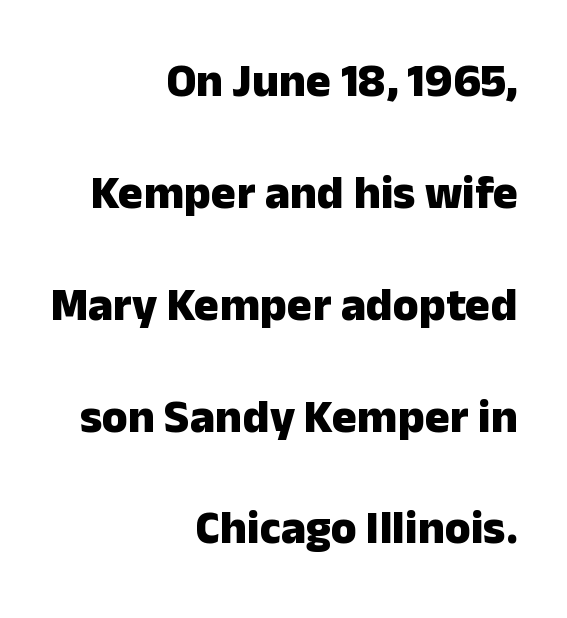
The image shows 47 px heavy sans-serif type, upright; set right-aligned, loose line spacing (2.38x), normal letter spacing, not underlined; low stroke contrast and a medium x-height.
